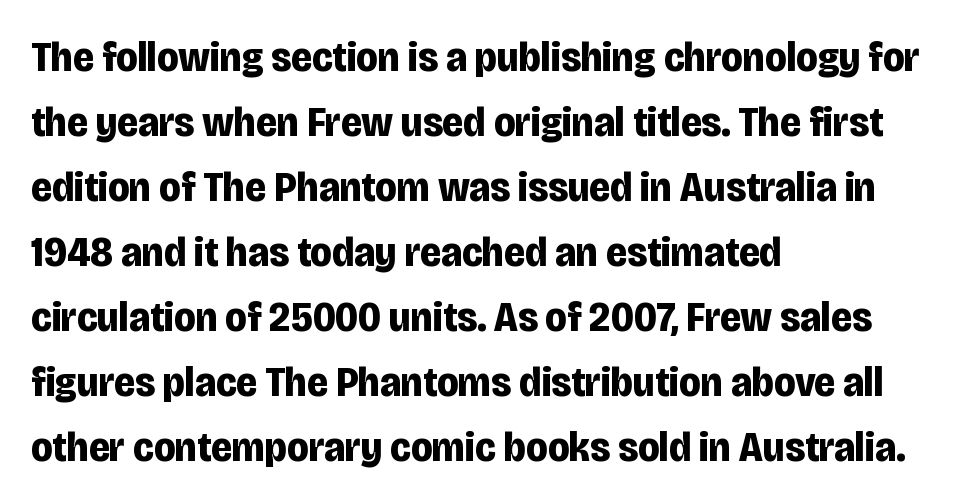
{"serif": "no", "italic": "no", "bold": "yes", "weight": "bold", "width": "condensed", "stroke_contrast": "low", "x_height": "large", "monospaced": "no", "underline": "no", "align": "left", "line_spacing": "normal", "line_spacing_ratio": 1.51, "letter_spacing": "normal", "letter_spacing_em": 0.0, "glyph_px": 43}
